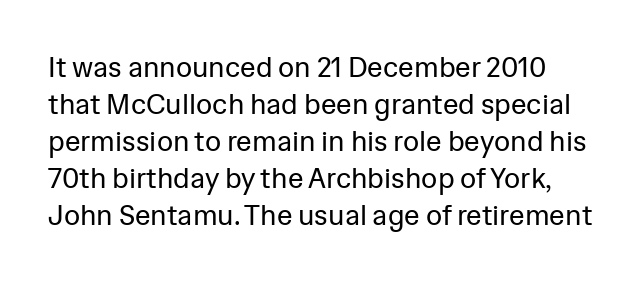
Font category for this specimen: sans-serif. This sample keeps an unexceptional amount of space between lines. The face used here is proportionally spaced, like ordinary book or web type. The baseline area is clear. Nothing unusual about the tracking: characters are spaced as the font intends.
